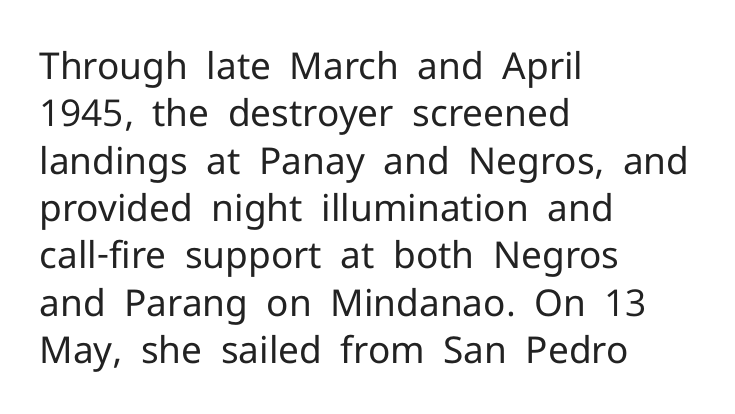
How would I describe the line gaps? Plain and ordinary. Check under the words: just untouched page. Glyph-to-glyph distance matches everyday printed text. Nope, no serifs anywhere on these letters.
